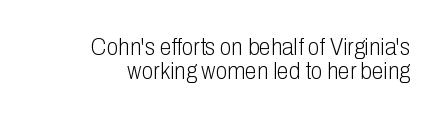
The image shows 24 px text type, upright; set right-aligned, tight line spacing (1.01x), normal letter spacing, not underlined.
